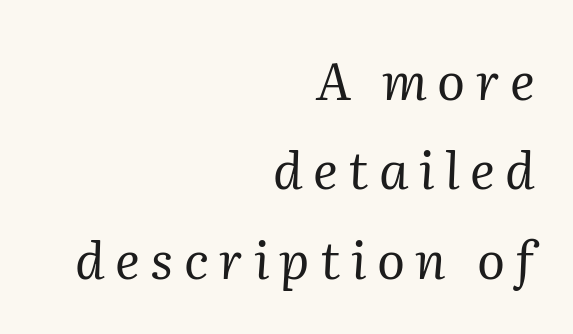
Q: Is the text bold? A: No.
Q: Is the text italic (slanted)? A: Yes, it leans right by about 2 degrees.
Q: Is the typeface a serif or a sans-serif typeface? A: Serif.
Q: Is the text underlined? A: No.
Q: How is the paragraph aligned? A: Right-aligned.
Q: Is the spacing between letters normal or unusually wide? A: Unusually wide.
Q: Width (condensed, normal, or wide)? A: Normal.
Q: Stroke contrast? A: Medium.
Q: x-height? A: Medium.
Q: Monospaced? A: No.
